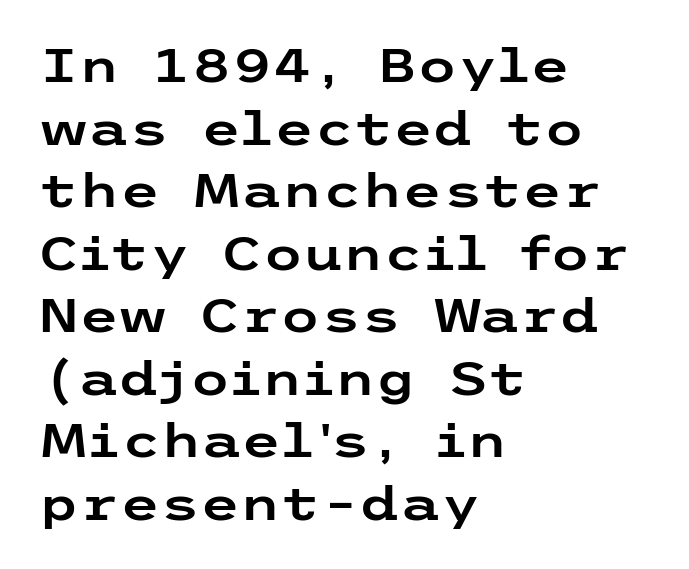
The image shows 46 px wide sans-serif type, upright; set left-aligned, normal line spacing (1.36x), normal letter spacing, not underlined; low stroke contrast and a medium x-height.
